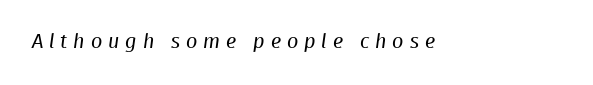
Nothing heavy about these letters — not bold at all. There is plenty of visible air inserted between adjacent glyphs. The gap between lines stays unmarked.
